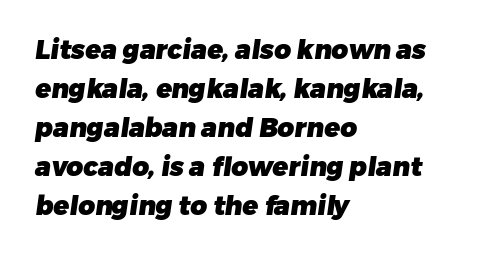
The foot of each line stays bare and open. Standard letterfit; no display-style spreading of the glyphs. Quick note: interline space is typical. If you drew a ruler down the left edge, every line would touch it.
